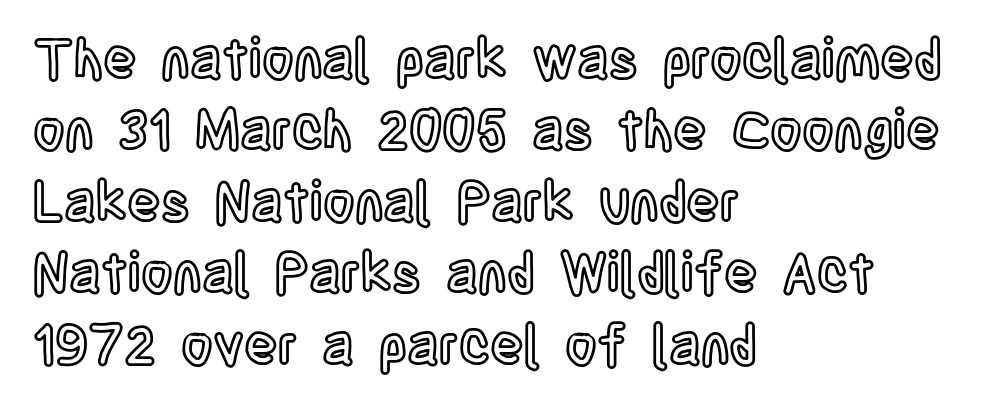
The image shows 55 px condensed type, upright; set left-aligned, normal line spacing (1.3x), normal letter spacing, not underlined; a large x-height.
